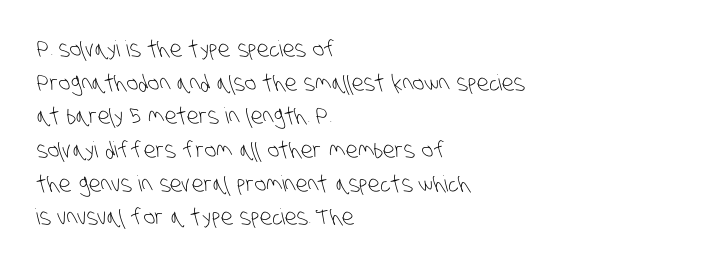
{"bold": "no", "underline": "no", "align": "left", "line_spacing": "normal", "line_spacing_ratio": 1.53, "letter_spacing": "normal", "letter_spacing_em": 0.0, "glyph_px": 22}
